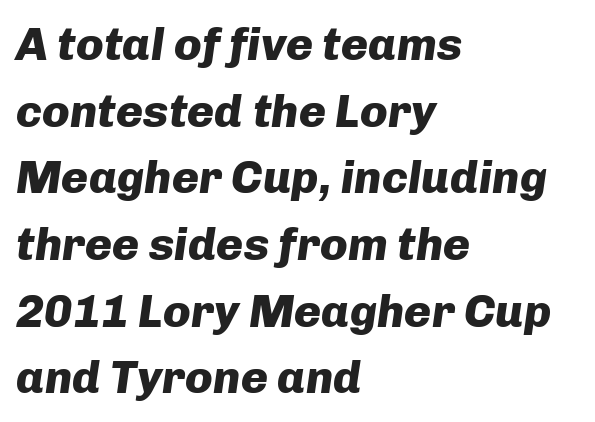
Q: Is the text bold? A: Yes.
Q: Is the text italic (slanted)? A: Yes, it leans right by about 8 degrees.
Q: Is the text underlined? A: No.
Q: How is the paragraph aligned? A: Left-aligned.
Q: Is the spacing between letters normal or unusually wide? A: Normal.
Q: Is the spacing between lines tight, normal or loose? A: Normal.
Q: Width (condensed, normal, or wide)? A: Normal.
Q: Stroke contrast? A: Low.
Q: x-height? A: Medium.
Q: Monospaced? A: No.
